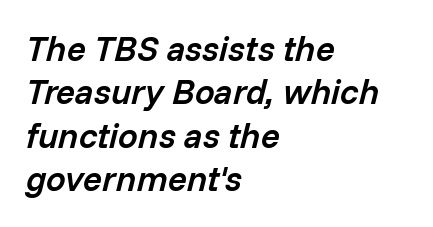
The face used here is proportionally spaced, like ordinary book or web type. Quick note: italic. A clean baseline with only descenders dipping below it. The lines in this sample share a left origin and differ only in where they stop.
